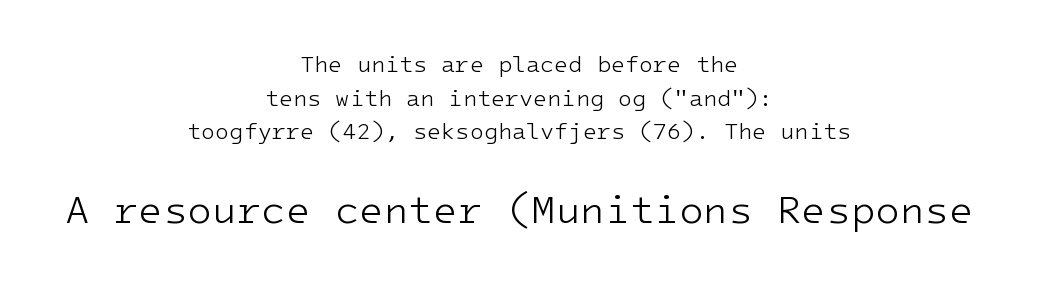
The image shows 40 px light sans-serif type, upright, monospaced; set centered, normal line spacing (1.46x), normal letter spacing, not underlined; the second (bottom) block is 1.74x larger; low stroke contrast and a medium x-height.
